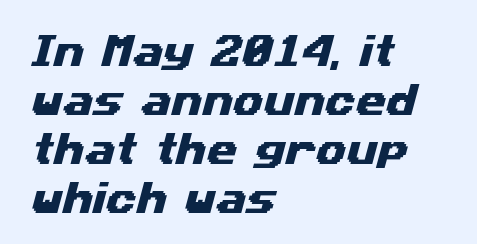
The letterforms sit shoulder to shoulder at normal distance. Casual observation: everything's shoved over to the left. The lines sit at an ordinary, default distance from one another. Here the designer chose a conventional face with non-uniform glyph widths. Check the space under the baseline: it is left empty. The glyphs in this specimen are sans serif.
